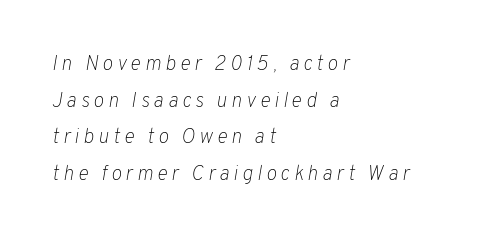
Q: Is the text bold? A: No.
Q: Is the text italic (slanted)? A: Yes, it leans right by about 10 degrees.
Q: Is the text underlined? A: No.
Q: How is the paragraph aligned? A: Left-aligned.
Q: Is the spacing between letters normal or unusually wide? A: Unusually wide.
